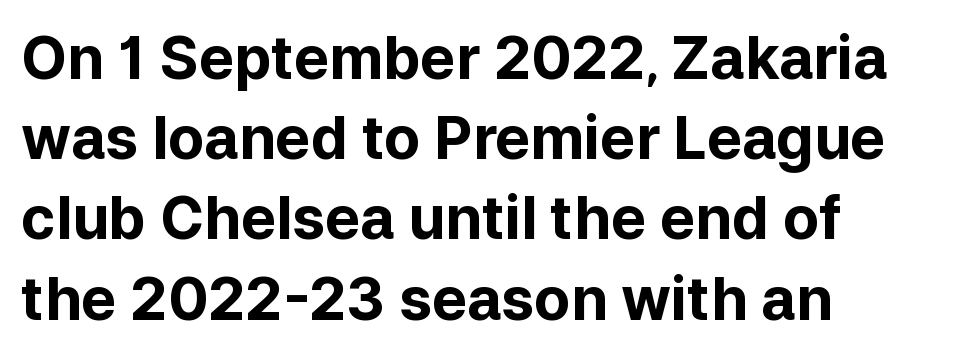
The glyphs have the mass of a bold cut. In CSS terms this would be text-align: left. Are there feet on the stems? There aren't — it's a sans. Spacing between characters is what you'd get straight out of the box. Any mark beneath the type? The region is blank.
